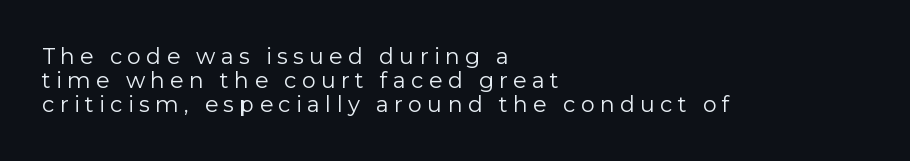
Rows of type sit shoulder to shoulder in the vertical direction. The letters look calm and open, with moderate or lighter stems. Does extra space separate the letters? Yes, quite a lot of it. Decoration check: the copy has no underline. This rendering uses left alignment, leaving the right contour irregular.
